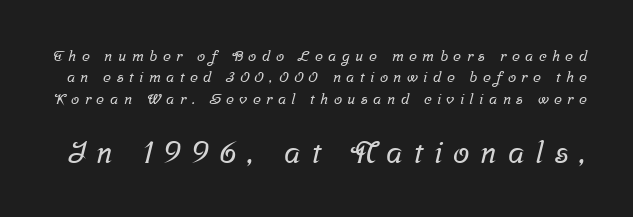
Q: Is the text underlined? A: No.
Q: Is the spacing between letters normal or unusually wide? A: Unusually wide.
Q: Is the spacing between lines tight, normal or loose? A: Normal.
Q: Which block of text is set in a larger size, the first (top) or the second (bottom)? A: The second (bottom) one.
Q: Width (condensed, normal, or wide)? A: Normal.
Q: Stroke contrast? A: Low.
Q: x-height? A: Medium.
Q: Monospaced? A: No.
